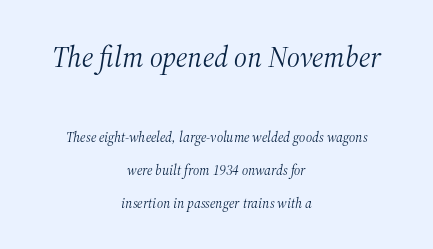
Q: Is the text bold? A: No.
Q: Is the text italic (slanted)? A: Yes, it leans right by about 12 degrees.
Q: Is the typeface a serif or a sans-serif typeface? A: Serif.
Q: Is the text underlined? A: No.
Q: How is the paragraph aligned? A: Centered.
Q: Is the spacing between letters normal or unusually wide? A: Normal.
Q: Is the spacing between lines tight, normal or loose? A: Loose.
Q: Which block of text is set in a larger size, the first (top) or the second (bottom)? A: The first (top) one.
Q: Width (condensed, normal, or wide)? A: Normal.
Q: Stroke contrast? A: Medium.
Q: x-height? A: Medium.
Q: Monospaced? A: No.
